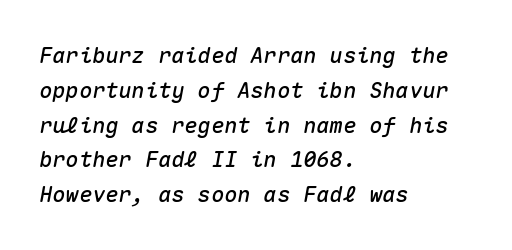
Q: Is the text italic (slanted)? A: Yes, it leans right by about 10 degrees.
Q: Is the text underlined? A: No.
Q: How is the paragraph aligned? A: Left-aligned.
Q: Is the spacing between letters normal or unusually wide? A: Normal.
Q: Is the spacing between lines tight, normal or loose? A: Normal.
